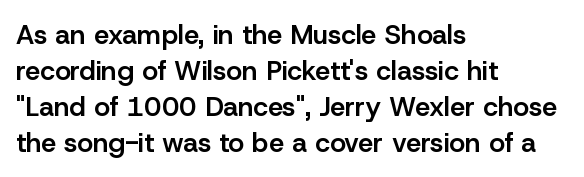
Q: Is the text bold? A: Semi-bold.
Q: Is the text italic (slanted)? A: No, it is upright.
Q: Is the text underlined? A: No.
Q: How is the paragraph aligned? A: Left-aligned.
Q: Is the spacing between letters normal or unusually wide? A: Normal.
Q: Is the spacing between lines tight, normal or loose? A: Normal.
